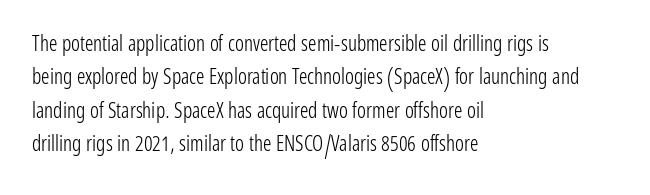
{"italic": "no", "bold": "no", "underline": "no", "align": "left", "line_spacing": "normal", "line_spacing_ratio": 1.59, "letter_spacing": "normal", "letter_spacing_em": 0.0, "glyph_px": 21}
